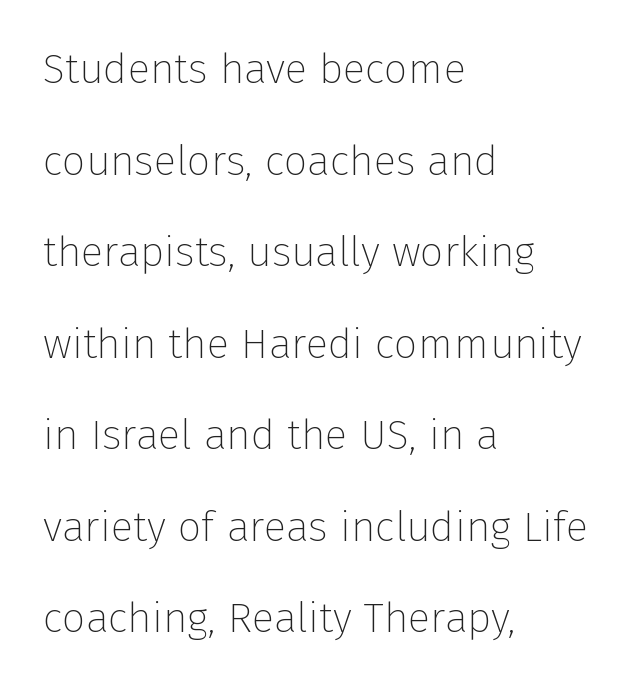
{"serif": "no", "italic": "no", "bold": "no", "weight": "thin", "width": "normal", "stroke_contrast": "low", "x_height": "medium", "monospaced": "no", "underline": "no", "align": "left", "line_spacing": "loose", "line_spacing_ratio": 2.18, "letter_spacing": "normal", "letter_spacing_em": 0.0, "glyph_px": 42}
